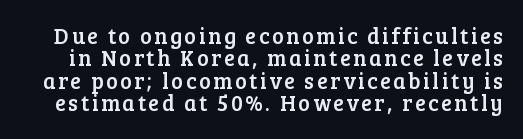
Q: Is the text italic (slanted)? A: No, it is upright.
Q: Is the text underlined? A: No.
Q: Is the spacing between lines tight, normal or loose? A: Tight.
